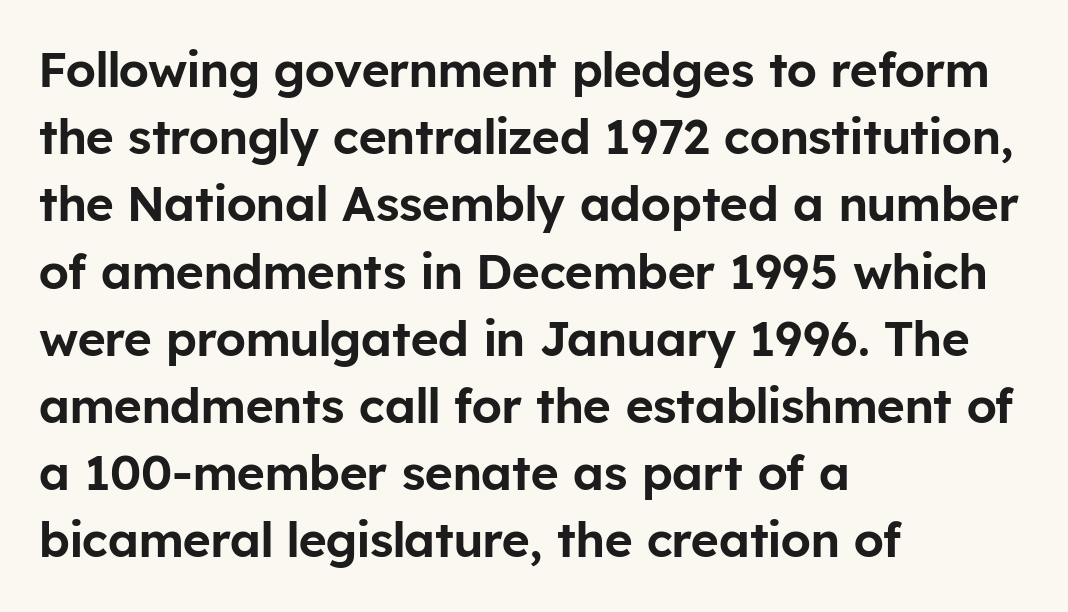
{"serif": "no", "italic": "no", "width": "normal", "stroke_contrast": "low", "x_height": "medium", "monospaced": "no", "underline": "no", "align": "left", "line_spacing": "normal", "line_spacing_ratio": 1.4, "letter_spacing": "normal", "letter_spacing_em": 0.0, "glyph_px": 48}
